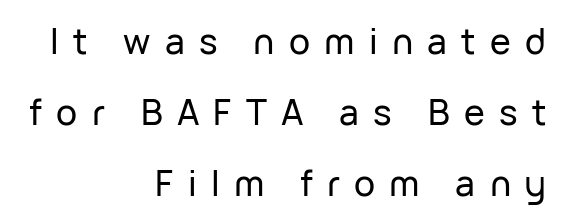
Q: Is the text italic (slanted)? A: No, it is upright.
Q: Is the typeface a serif or a sans-serif typeface? A: Sans-serif.
Q: Is the text underlined? A: No.
Q: How is the paragraph aligned? A: Right-aligned.
Q: Is the spacing between letters normal or unusually wide? A: Unusually wide.
Q: Is the spacing between lines tight, normal or loose? A: Loose.
Q: Width (condensed, normal, or wide)? A: Normal.
Q: Stroke contrast? A: Low.
Q: x-height? A: Medium.
Q: Monospaced? A: No.
